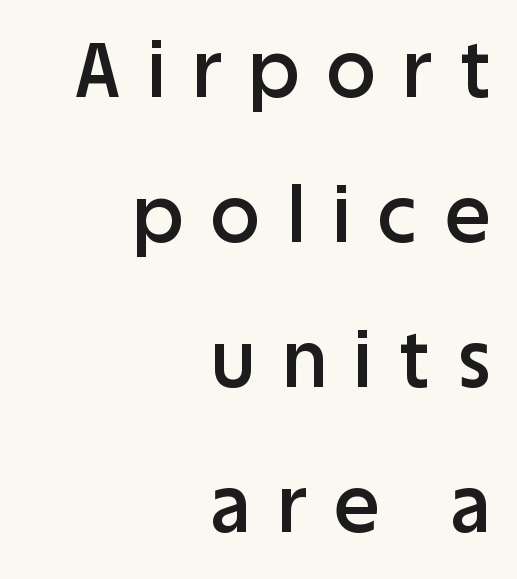
The image shows 76 px semibold sans-serif type, upright; set right-aligned, loose line spacing (1.91x), unusually wide letter spacing (+0.37 em), not underlined; low stroke contrast and a large x-height.
